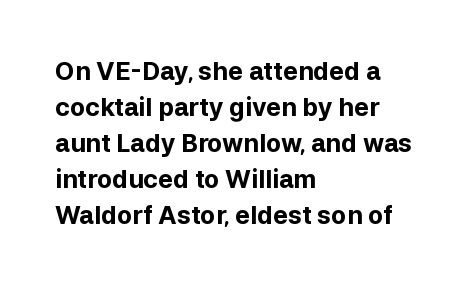
Nope, not italic — everything's standing straight. A normal amount of white space separates one row of letters from the next. Pretty heavy lettering here — definitely bold. Line starts are locked; line ends wander. Tracking here is standard; glyphs follow each other at the usual distance. Decoration check: the copy has no underline.
